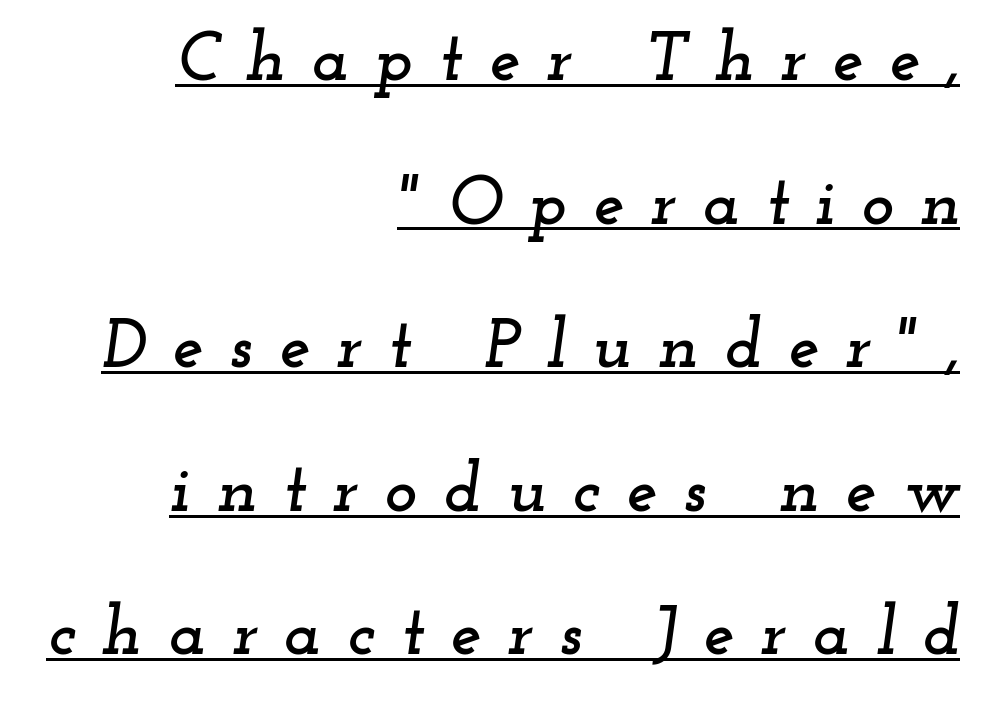
The image shows 69 px wide serif type, italic (leaning right); set right-aligned, loose line spacing (2.08x), unusually wide letter spacing (+0.38 em), underlined; low stroke contrast and a small x-height.
